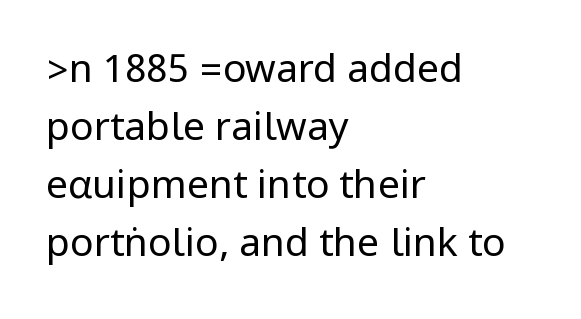
The image shows 39 px regular-weight, condensed sans-serif type, upright; set left-aligned, normal line spacing (1.49x), normal letter spacing, not underlined; low stroke contrast.
